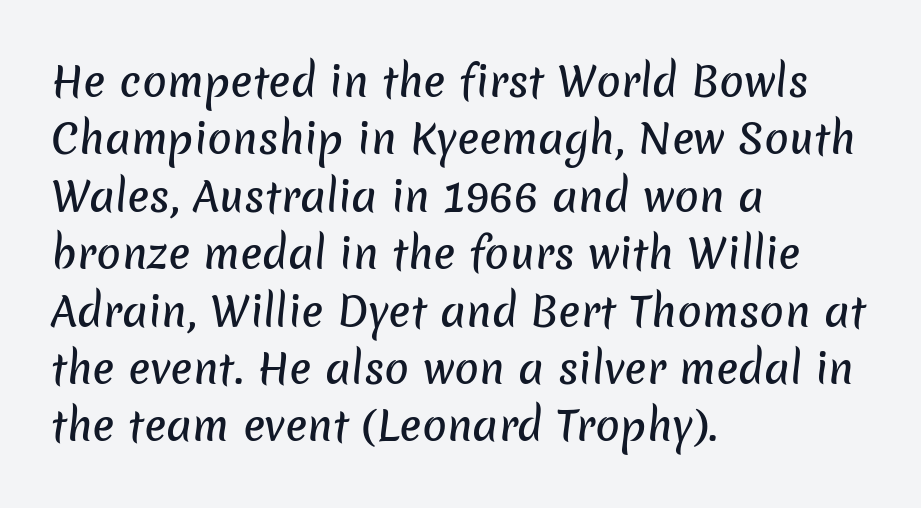
The image shows 41 px sans-serif type; set left-aligned, normal line spacing (1.4x), normal letter spacing, not underlined; low stroke contrast and a medium x-height.
